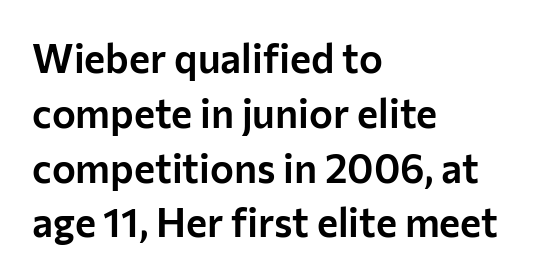
A roman cut, with each character standing at attention. The baseline area is clear. The rows are spaced the way most documents space them. All the whitespace from short lines collects on the right. The rendering shows plain stroke endings on the letterforms — a sans-serif design. No extra tracking has been applied to these lines.
